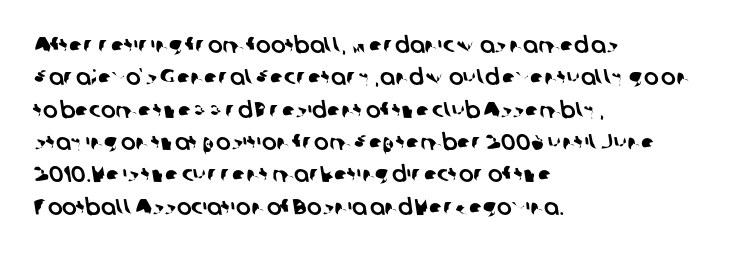
Q: Is the text underlined? A: No.
Q: How is the paragraph aligned? A: Left-aligned.
Q: Is the spacing between letters normal or unusually wide? A: Normal.
Q: Is the spacing between lines tight, normal or loose? A: Normal.
